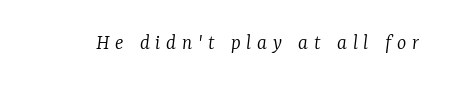
The font's italic variant was chosen for this text. The baseline area is clear. The face looks like a standard text weight, possibly lighter. Tracking value appears strongly positive — letters spread wide.
